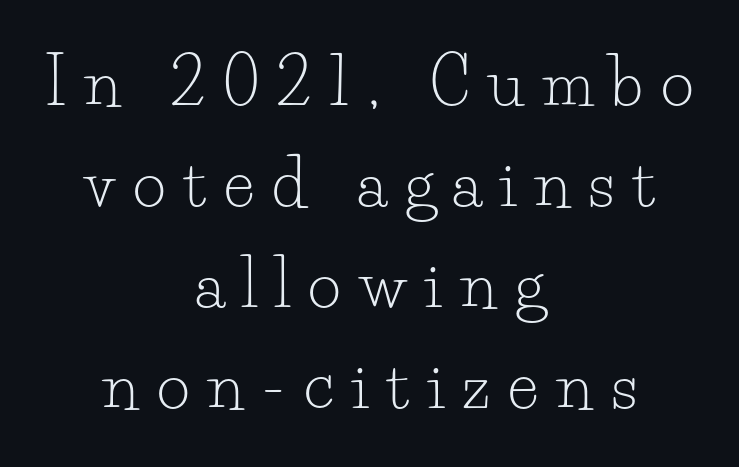
The image shows 64 px light serif type, upright; set centered, normal line spacing (1.58x), unusually wide letter spacing (+0.28 em), not underlined; low stroke contrast and a small x-height.
